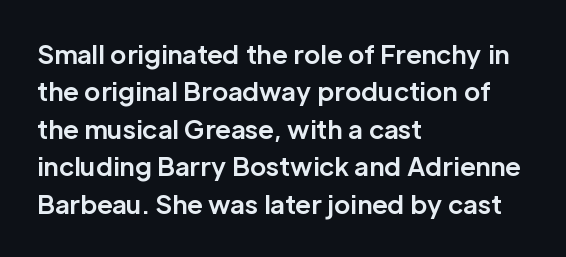
{"italic": "no", "bold": "yes", "underline": "no", "align": "left", "line_spacing": "normal", "line_spacing_ratio": 1.5, "letter_spacing": "normal", "letter_spacing_em": 0.0, "glyph_px": 25}
